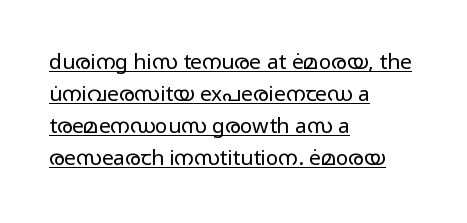
The image shows 21 px text type, upright; set left-aligned, normal line spacing (1.52x), normal letter spacing, underlined.
